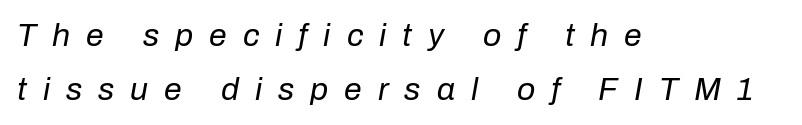
The image shows 32 px regular-weight type, italic (leaning right); set left-aligned, normal line spacing (1.69x), unusually wide letter spacing (+0.5 em), not underlined; low stroke contrast and a medium x-height.
